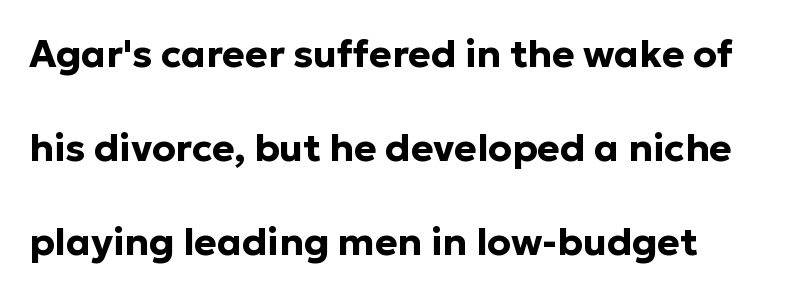
The image shows 38 px bold sans-serif type, upright; set left-aligned, loose line spacing (2.48x), normal letter spacing, not underlined; low stroke contrast and a medium x-height.
